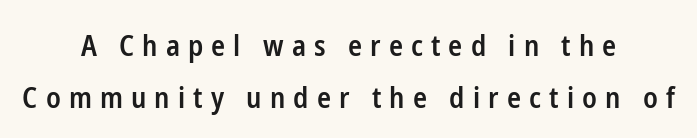
The image shows 29 px semibold, condensed sans-serif type, upright; set centered, line spacing 1.79x, unusually wide letter spacing (+0.28 em), not underlined; low stroke contrast and a medium x-height.
